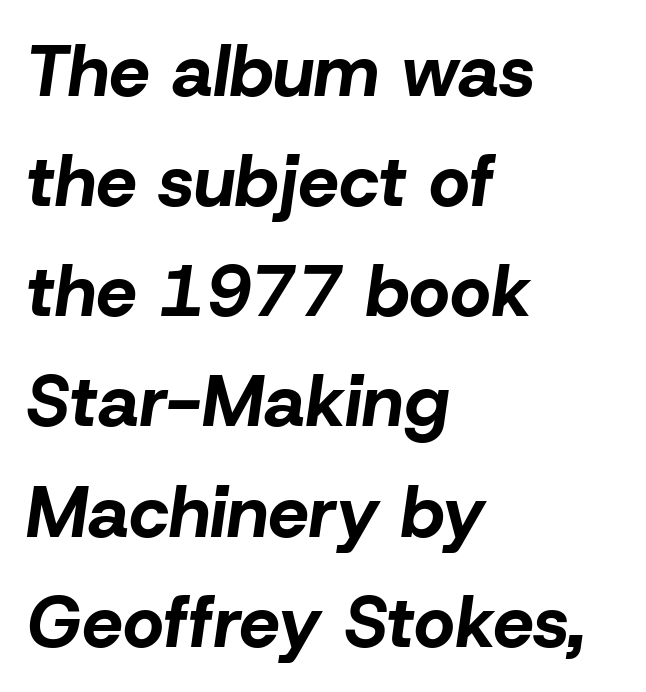
{"italic": "yes", "lean": "right", "slant_degrees": 8, "bold": "yes", "weight": "bold", "width": "normal", "stroke_contrast": "low", "x_height": "medium", "monospaced": "no", "underline": "no", "align": "left", "line_spacing": "normal", "line_spacing_ratio": 1.53, "letter_spacing": "normal", "letter_spacing_em": 0.0, "glyph_px": 72}
